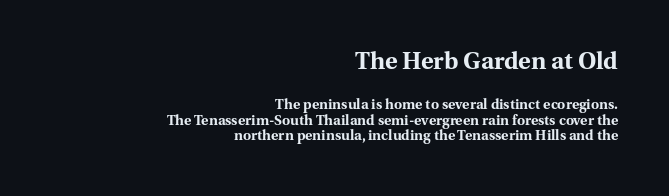
Q: Is the text bold? A: Yes.
Q: Is the text italic (slanted)? A: No, it is upright.
Q: Is the text underlined? A: No.
Q: How is the paragraph aligned? A: Right-aligned.
Q: Is the spacing between letters normal or unusually wide? A: Normal.
Q: Is the spacing between lines tight, normal or loose? A: Tight.
Q: Which block of text is set in a larger size, the first (top) or the second (bottom)? A: The first (top) one.
